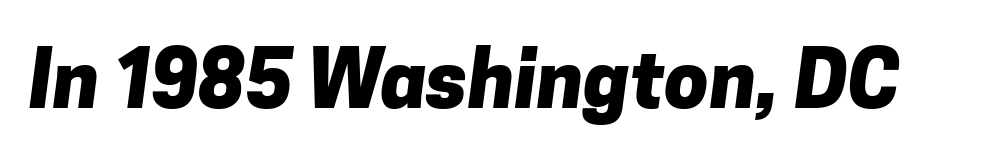
{"serif": "no", "bold": "yes", "weight": "heavy", "width": "normal", "stroke_contrast": "low", "x_height": "medium", "monospaced": "no", "underline": "no", "letter_spacing": "normal", "letter_spacing_em": 0.0, "glyph_px": 79}
